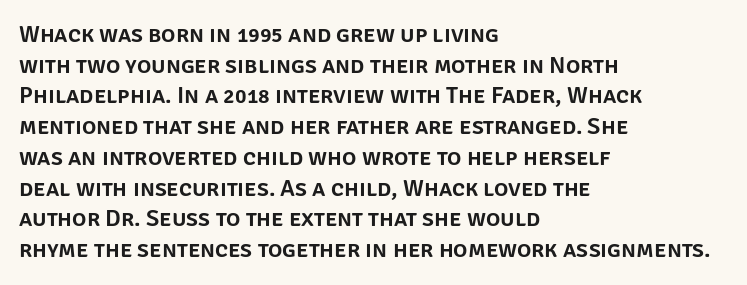
{"italic": "no", "underline": "no", "align": "left", "line_spacing": "normal", "line_spacing_ratio": 1.28, "letter_spacing": "normal", "letter_spacing_em": 0.0, "glyph_px": 24}
